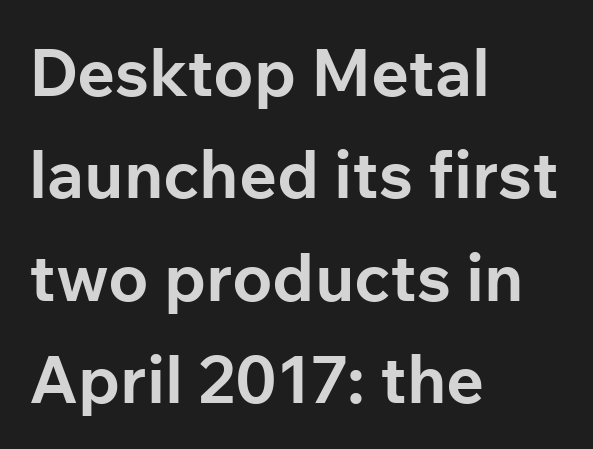
{"serif": "no", "italic": "no", "bold": "yes", "weight": "bold", "width": "normal", "stroke_contrast": "low", "x_height": "medium", "monospaced": "no", "underline": "no", "align": "left", "line_spacing": "normal", "line_spacing_ratio": 1.55, "letter_spacing": "normal", "letter_spacing_em": 0.0, "glyph_px": 66}
